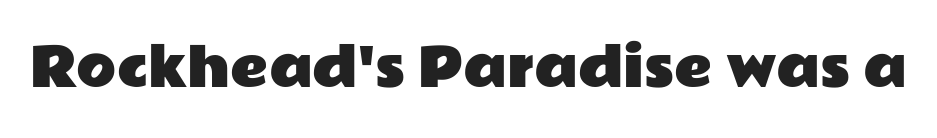
The image shows 52 px wide sans-serif type, upright; set normal letter spacing, not underlined; low stroke contrast and a medium x-height.
